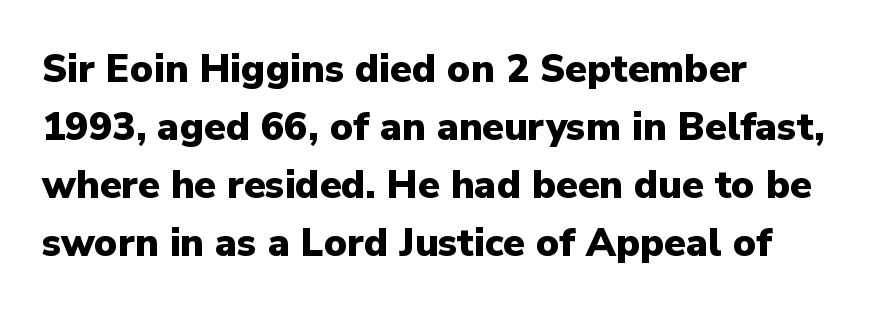
Q: Is the text bold? A: Yes.
Q: Is the text italic (slanted)? A: No, it is upright.
Q: Is the typeface a serif or a sans-serif typeface? A: Sans-serif.
Q: Is the text underlined? A: No.
Q: How is the paragraph aligned? A: Left-aligned.
Q: Is the spacing between letters normal or unusually wide? A: Normal.
Q: Is the spacing between lines tight, normal or loose? A: Normal.
Q: Width (condensed, normal, or wide)? A: Normal.
Q: Stroke contrast? A: Low.
Q: x-height? A: Medium.
Q: Monospaced? A: No.
